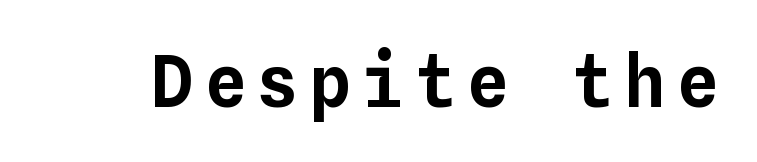
The image shows 71 px text type, upright, monospaced; set not underlined; low stroke contrast and a medium x-height.
